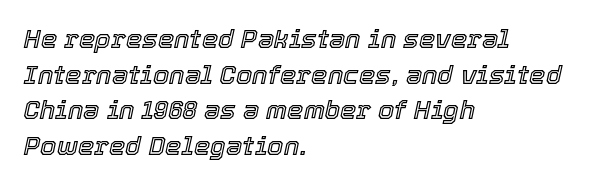
{"italic": "yes", "lean": "right", "slant_degrees": 12, "underline": "no", "align": "left", "line_spacing": "normal", "line_spacing_ratio": 1.37, "letter_spacing": "normal", "letter_spacing_em": 0.0, "glyph_px": 26}
